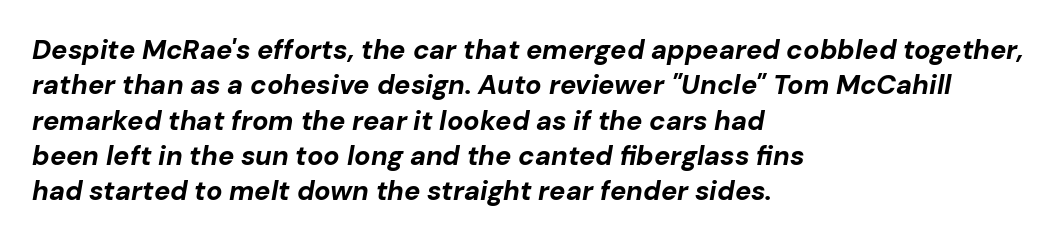
The typesetter chose a ragged-right arrangement here. The leading is moderate, giving the passage an even texture. Nobody touched the tracking dial on this one. Each glyph is drawn with heavy, bold strokes.
